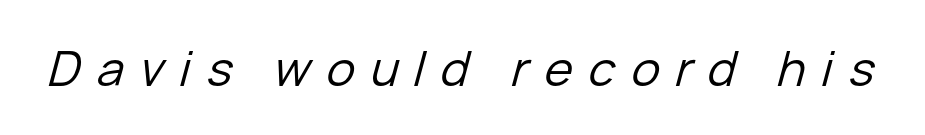
Q: Is the text bold? A: No.
Q: Is the text italic (slanted)? A: Yes, it leans right by about 15 degrees.
Q: Is the text underlined? A: No.
Q: Is the spacing between letters normal or unusually wide? A: Unusually wide.
Q: Width (condensed, normal, or wide)? A: Normal.
Q: Stroke contrast? A: Low.
Q: x-height? A: Medium.
Q: Monospaced? A: No.
